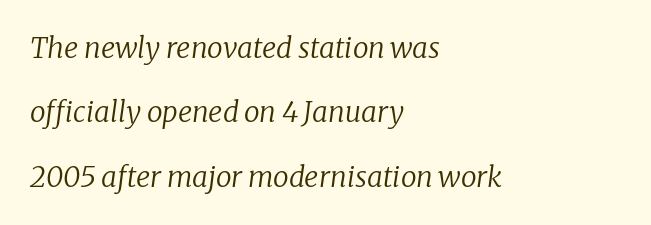
Q: Is the text bold? A: No.
Q: Is the text italic (slanted)? A: Yes, it leans right by about 8 degrees.
Q: Is the typeface a serif or a sans-serif typeface? A: Serif.
Q: Is the text underlined? A: No.
Q: How is the paragraph aligned? A: Left-aligned.
Q: Is the spacing between letters normal or unusually wide? A: Normal.
Q: Is the spacing between lines tight, normal or loose? A: Loose.
Q: Width (condensed, normal, or wide)? A: Normal.
Q: Stroke contrast? A: Low.
Q: x-height? A: Medium.
Q: Monospaced? A: No.
